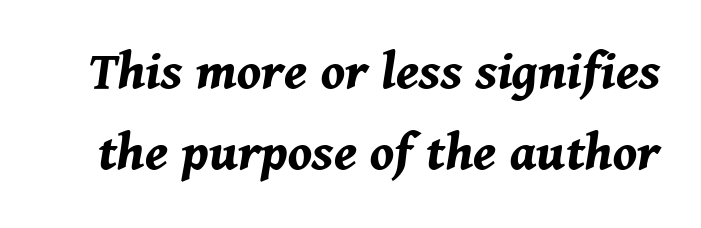
Anything drawn beneath the words? Only blank space. Weight check: bold — yes, fully. The space between consecutive lines is moderate. Style check: oblique. The passage shown is typed in a proportional face where columns would drift.
